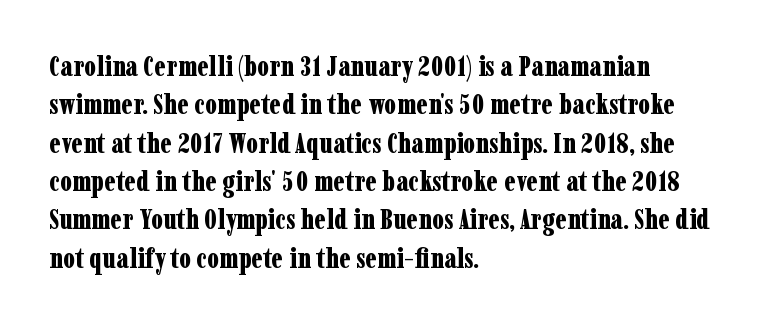
In terms of leading, this rendering sits right in the middle. Each word holds together tightly as a unit, with standard inter-letter gaps. The typesetter chose a ragged-right arrangement here. Stroke thickness is high; the sample reads as a true bold. Any mark beneath the type? The region is blank. You can tell it's not italic because the verticals are truly vertical.
